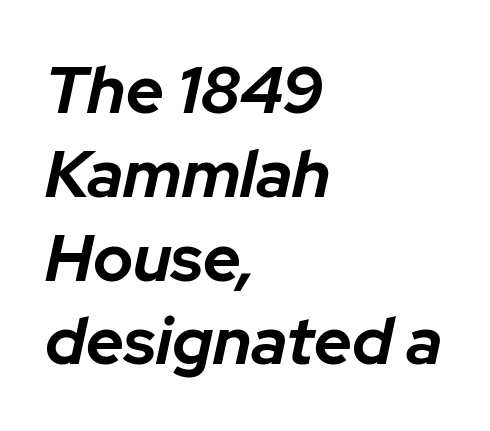
{"italic": "yes", "lean": "right", "slant_degrees": 12, "bold": "yes", "weight": "bold", "width": "normal", "stroke_contrast": "low", "x_height": "medium", "monospaced": "no", "underline": "no", "align": "left", "line_spacing": "normal", "line_spacing_ratio": 1.27, "letter_spacing": "normal", "letter_spacing_em": 0.0, "glyph_px": 66}
